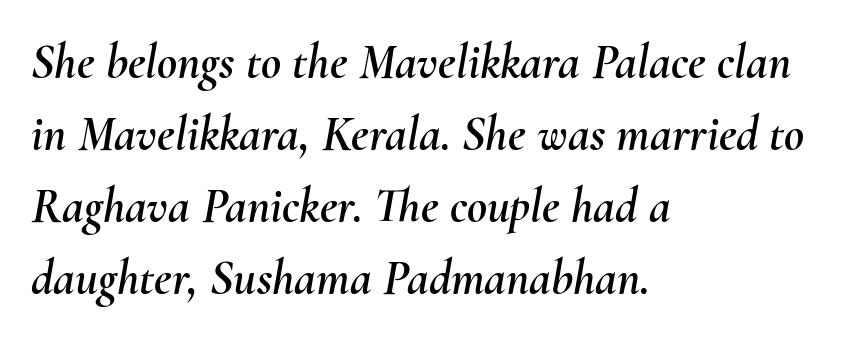
The image shows 49 px text type, italic (leaning right); set left-aligned, normal line spacing (1.47x), normal letter spacing, not underlined; medium stroke contrast and a small x-height.
